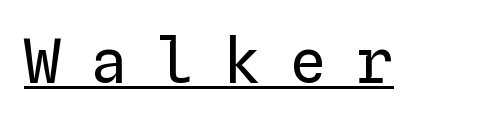
The image shows 61 px regular-weight type, upright, monospaced; set unusually wide letter spacing (+0.49 em), underlined; low stroke contrast and a medium x-height.
